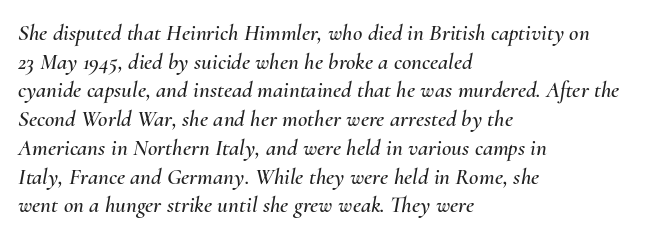
{"italic": "yes", "lean": "right", "slant_degrees": 10, "underline": "no", "align": "left", "line_spacing": "normal", "line_spacing_ratio": 1.25, "letter_spacing": "normal", "letter_spacing_em": 0.0, "glyph_px": 23}
